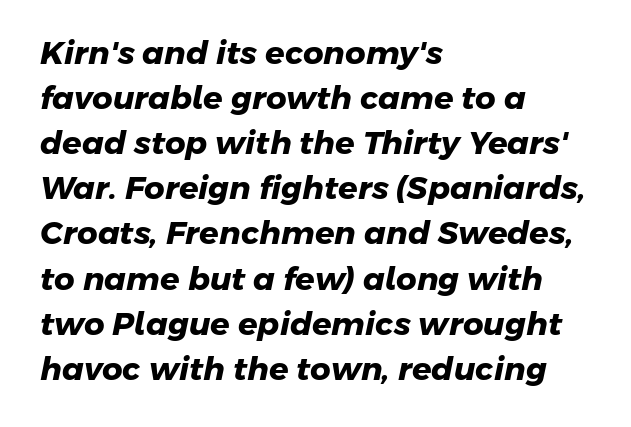
The gap between lines stays unmarked. Line spacing here is normal. The face used here is proportionally spaced, like ordinary book or web type. This is heavy type, rendered in bold. There is no visible air inserted between adjacent glyphs.
